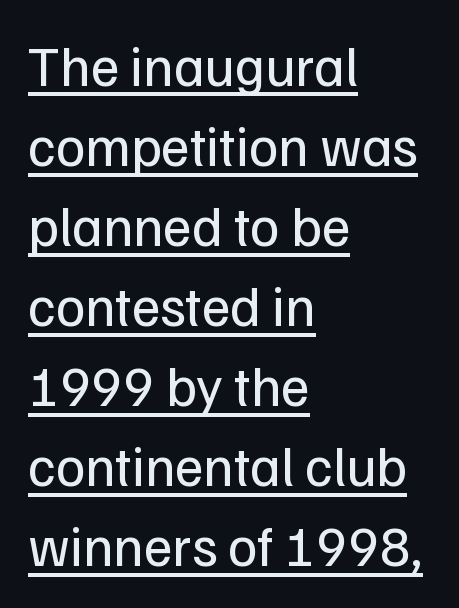
The rows are spaced the way most documents space them. This rendering leaves character spacing at its baseline value. Think of a printed novel: that variable character pitch is what you see here. Somebody hit Ctrl+U on this one — the words are underlined. The rag falls on the right side of this text block. Each stroke keeps to a modest, everyday thickness or less.
